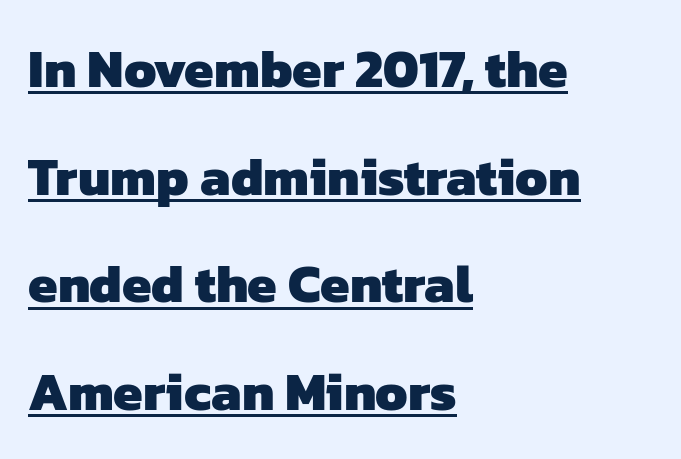
{"serif": "no", "bold": "yes", "weight": "heavy", "width": "normal", "stroke_contrast": "low", "x_height": "medium", "monospaced": "no", "underline": "yes", "align": "left", "line_spacing": "loose", "line_spacing_ratio": 2.03, "letter_spacing": "normal", "letter_spacing_em": 0.0, "glyph_px": 53}
